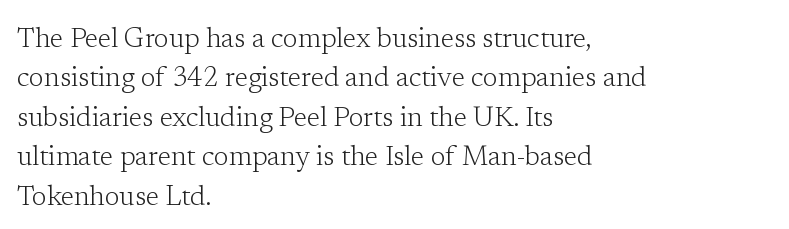
The image shows 27 px text type, upright; set left-aligned, normal line spacing (1.46x), normal letter spacing, not underlined.
